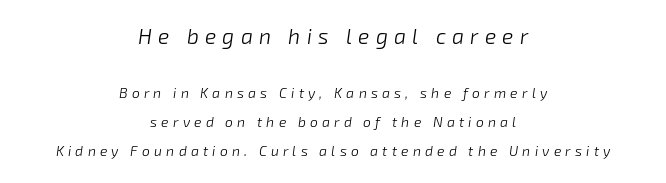
This sample uses an oblique cut, with every glyph tilted off the vertical. Reading top to bottom, the characters get smaller at the block break. The space beneath each line is pristine and unruled. These lines stand farther apart than default settings would place them. The paragraph shown floats in the horizontal middle.
